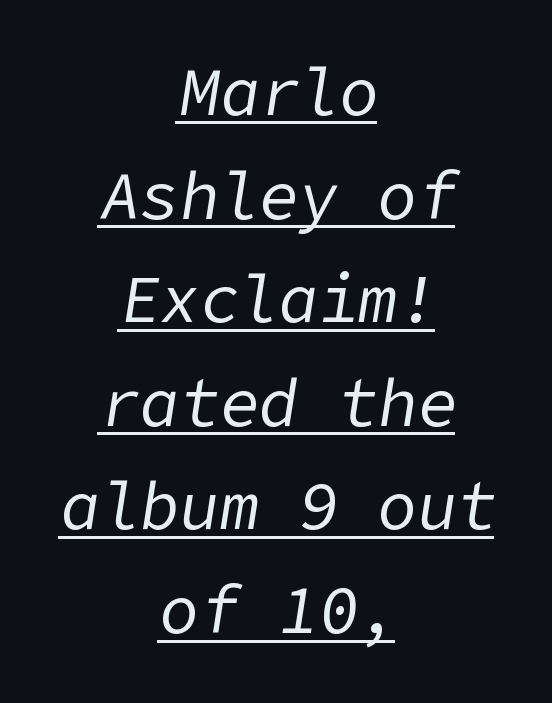
Q: Is the text bold? A: No.
Q: Is the text italic (slanted)? A: Yes, it leans right by about 9 degrees.
Q: Is the text underlined? A: Yes.
Q: How is the paragraph aligned? A: Centered.
Q: Is the spacing between letters normal or unusually wide? A: Normal.
Q: Is the spacing between lines tight, normal or loose? A: Normal.
Q: Width (condensed, normal, or wide)? A: Normal.
Q: Stroke contrast? A: Low.
Q: x-height? A: Medium.
